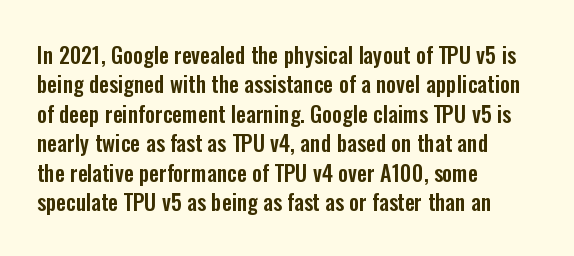
Q: Is the text italic (slanted)? A: No, it is upright.
Q: Is the text underlined? A: No.
Q: How is the paragraph aligned? A: Left-aligned.
Q: Is the spacing between letters normal or unusually wide? A: Normal.
Q: Is the spacing between lines tight, normal or loose? A: Normal.
